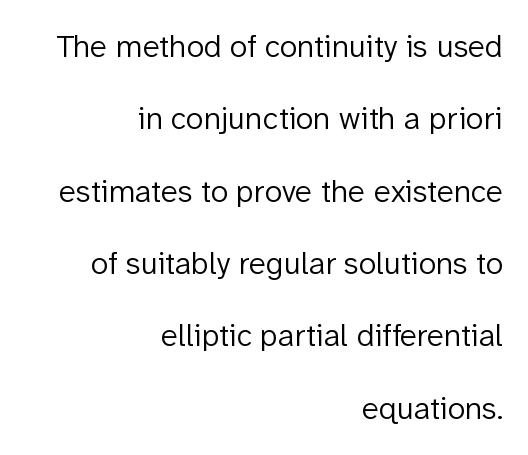
Q: Is the text bold? A: No.
Q: Is the text italic (slanted)? A: No, it is upright.
Q: Is the typeface a serif or a sans-serif typeface? A: Sans-serif.
Q: Is the text underlined? A: No.
Q: How is the paragraph aligned? A: Right-aligned.
Q: Is the spacing between letters normal or unusually wide? A: Normal.
Q: Is the spacing between lines tight, normal or loose? A: Loose.
Q: Width (condensed, normal, or wide)? A: Normal.
Q: Stroke contrast? A: Low.
Q: x-height? A: Medium.
Q: Monospaced? A: No.
